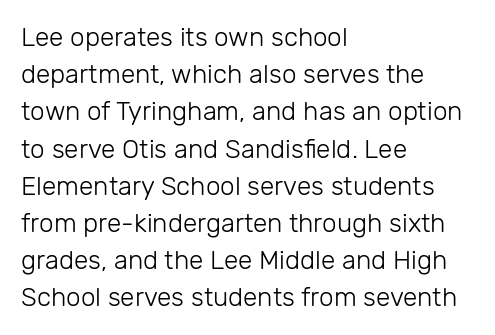
Q: Is the text bold? A: No.
Q: Is the text italic (slanted)? A: No, it is upright.
Q: Is the text underlined? A: No.
Q: How is the paragraph aligned? A: Left-aligned.
Q: Is the spacing between letters normal or unusually wide? A: Normal.
Q: Is the spacing between lines tight, normal or loose? A: Normal.
